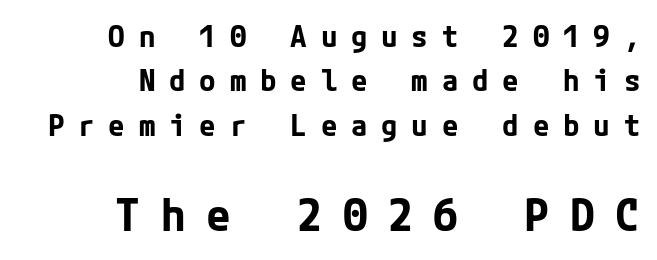
The rag falls on the left side of this text block. Underline: absent. Is this a sans? Yes — the strokes have no serifs. Italic? Not at all — the glyphs are vertical. A normal amount of white space separates one row of letters from the next. Heft: maximum for text — a bold.
